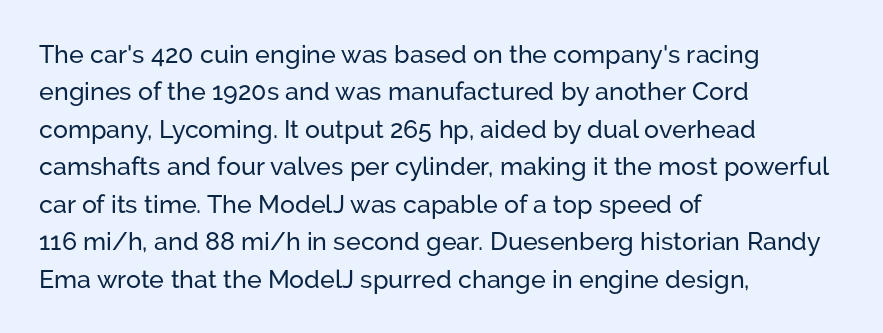
Q: Is the text italic (slanted)? A: No, it is upright.
Q: Is the text underlined? A: No.
Q: How is the paragraph aligned? A: Left-aligned.
Q: Is the spacing between letters normal or unusually wide? A: Normal.
Q: Is the spacing between lines tight, normal or loose? A: Normal.
